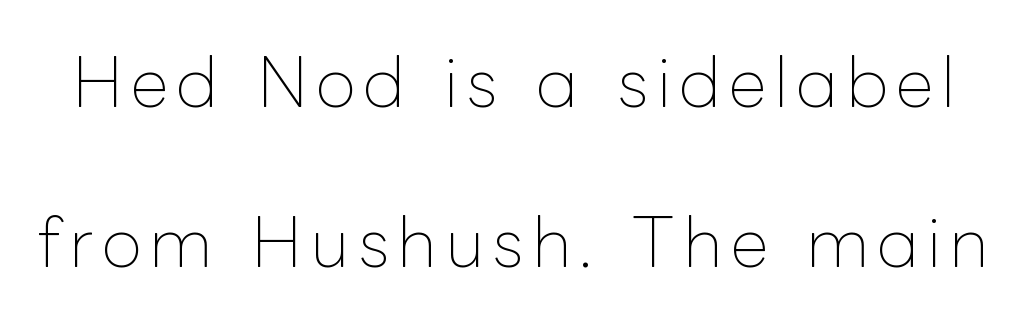
Q: Is the text bold? A: No.
Q: Is the text italic (slanted)? A: No, it is upright.
Q: Is the text underlined? A: No.
Q: Is the spacing between lines tight, normal or loose? A: Loose.
Q: Width (condensed, normal, or wide)? A: Normal.
Q: Stroke contrast? A: Low.
Q: x-height? A: Medium.
Q: Monospaced? A: No.
